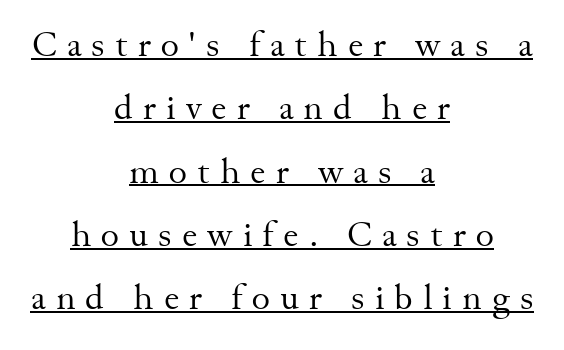
Ink coverage per letter is moderate at most. Compared with a flush-left layout, this one balances lines on the center instead. Honestly, the letter spacing is so wide it's the main thing you notice. Serifs: yes, visible at the terminals of the letterforms.
